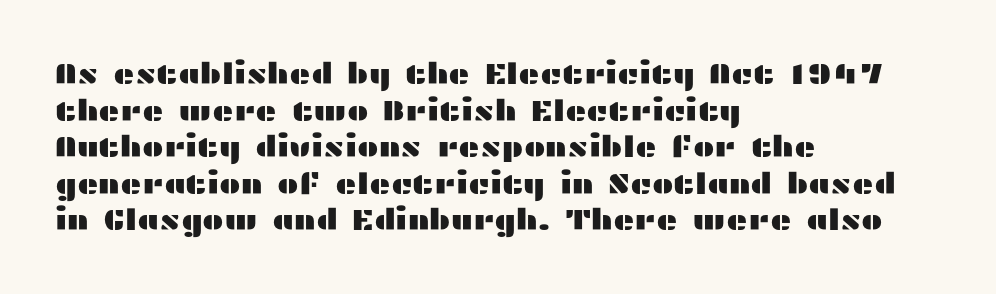
The image shows 29 px wide sans-serif type, upright; set left-aligned, normal line spacing (1.26x), normal letter spacing, not underlined; medium stroke contrast and a medium x-height.
